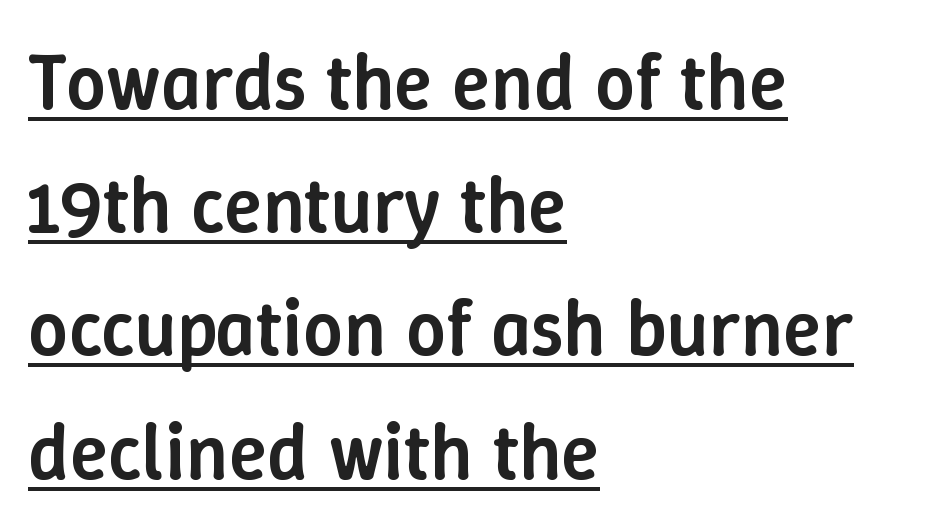
Regular leading. Character widths vary here, with narrow letters taking less room than wide ones. The ragged edge is on the right, which tells us the setting is flush left. Characters remain perfectly vertical along every line.
